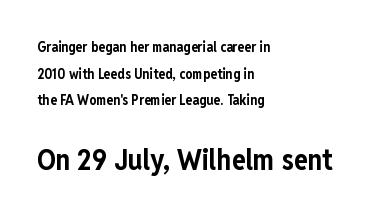
Q: Is the text bold? A: Yes.
Q: Is the text italic (slanted)? A: No, it is upright.
Q: Is the typeface a serif or a sans-serif typeface? A: Sans-serif.
Q: Is the text underlined? A: No.
Q: How is the paragraph aligned? A: Left-aligned.
Q: Is the spacing between letters normal or unusually wide? A: Normal.
Q: Is the spacing between lines tight, normal or loose? A: Loose.
Q: Which block of text is set in a larger size, the first (top) or the second (bottom)? A: The second (bottom) one.
Q: Width (condensed, normal, or wide)? A: Condensed.
Q: Stroke contrast? A: Low.
Q: x-height? A: Medium.
Q: Monospaced? A: No.
